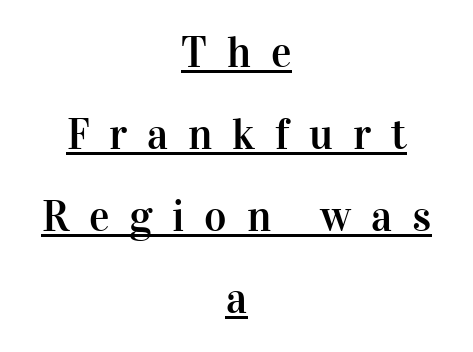
{"serif": "yes", "italic": "no", "width": "normal", "stroke_contrast": "high", "x_height": "medium", "monospaced": "no", "underline": "yes", "align": "center", "line_spacing": "loose", "line_spacing_ratio": 1.91, "letter_spacing": "wide", "letter_spacing_em": 0.46, "glyph_px": 43}
